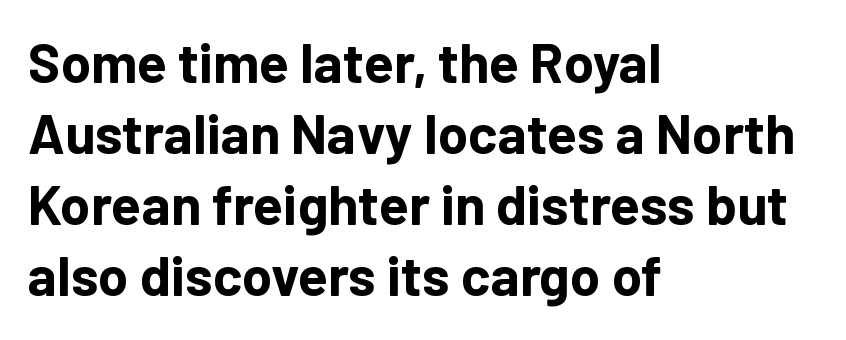
Q: Is the text bold? A: Yes.
Q: Is the text italic (slanted)? A: No, it is upright.
Q: Is the typeface a serif or a sans-serif typeface? A: Sans-serif.
Q: Is the text underlined? A: No.
Q: How is the paragraph aligned? A: Left-aligned.
Q: Is the spacing between letters normal or unusually wide? A: Normal.
Q: Is the spacing between lines tight, normal or loose? A: Normal.
Q: Width (condensed, normal, or wide)? A: Normal.
Q: Stroke contrast? A: Low.
Q: x-height? A: Medium.
Q: Monospaced? A: No.
